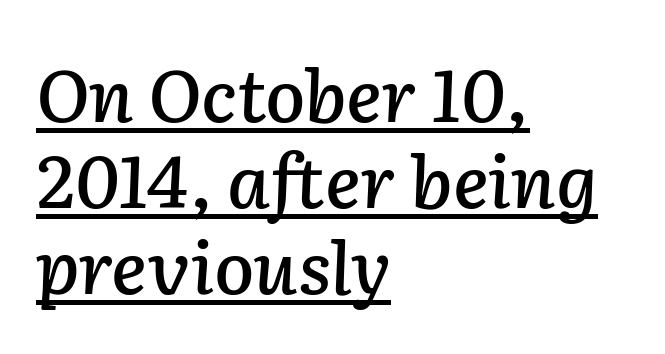
Q: Is the text italic (slanted)? A: Yes, it leans right by about 2 degrees.
Q: Is the text underlined? A: Yes.
Q: How is the paragraph aligned? A: Left-aligned.
Q: Is the spacing between letters normal or unusually wide? A: Normal.
Q: Width (condensed, normal, or wide)? A: Normal.
Q: Stroke contrast? A: Low.
Q: x-height? A: Medium.
Q: Monospaced? A: No.
